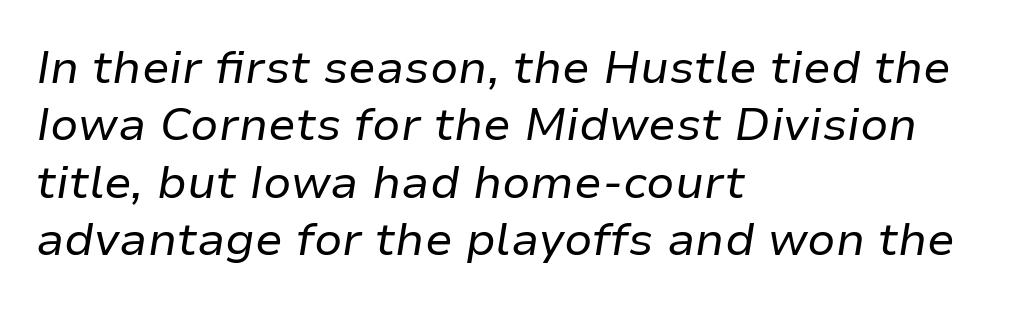
{"italic": "yes", "lean": "right", "slant_degrees": 9, "bold": "no", "weight": "regular", "width": "normal", "stroke_contrast": "low", "x_height": "medium", "monospaced": "no", "underline": "no", "align": "left", "line_spacing": "normal", "line_spacing_ratio": 1.25, "letter_spacing": "normal", "letter_spacing_em": 0.0, "glyph_px": 46}
